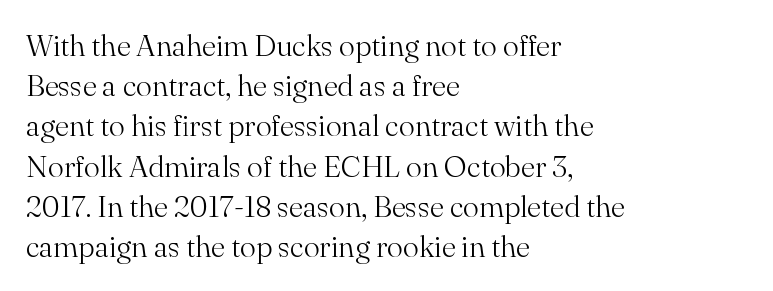
Q: Is the text bold? A: No.
Q: Is the text italic (slanted)? A: No, it is upright.
Q: Is the typeface a serif or a sans-serif typeface? A: Serif.
Q: Is the text underlined? A: No.
Q: How is the paragraph aligned? A: Left-aligned.
Q: Is the spacing between letters normal or unusually wide? A: Normal.
Q: Is the spacing between lines tight, normal or loose? A: Normal.
Q: Width (condensed, normal, or wide)? A: Normal.
Q: Stroke contrast? A: Medium.
Q: x-height? A: Small.
Q: Monospaced? A: No.
